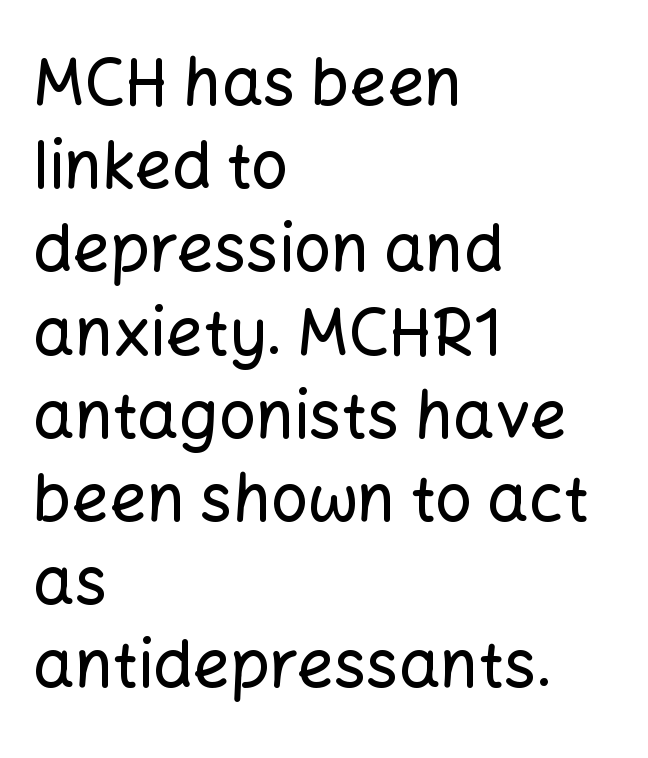
{"serif": "no", "italic": "no", "width": "normal", "stroke_contrast": "low", "x_height": "medium", "monospaced": "no", "underline": "no", "align": "left", "line_spacing": "normal", "line_spacing_ratio": 1.28, "letter_spacing": "normal", "letter_spacing_em": 0.0, "glyph_px": 65}
